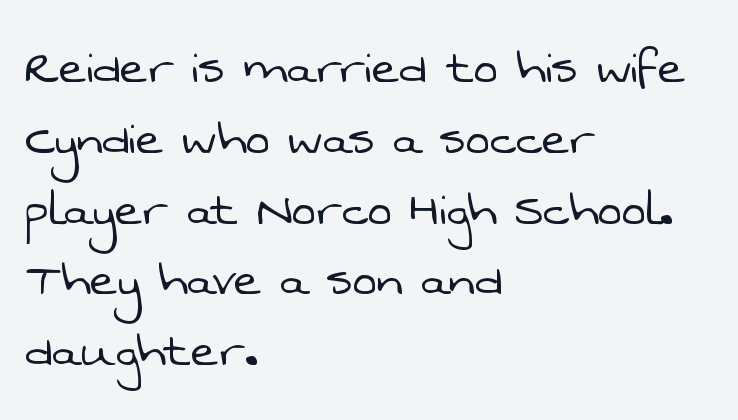
Q: Is the text bold? A: No.
Q: Is the typeface a serif or a sans-serif typeface? A: Sans-serif.
Q: Is the text underlined? A: No.
Q: How is the paragraph aligned? A: Left-aligned.
Q: Is the spacing between letters normal or unusually wide? A: Normal.
Q: Width (condensed, normal, or wide)? A: Normal.
Q: Stroke contrast? A: Low.
Q: x-height? A: Medium.
Q: Monospaced? A: No.
